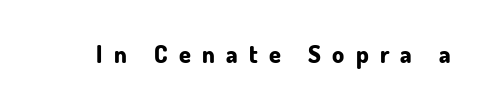
The image shows 24 px bold type, upright; set unusually wide letter spacing (+0.47 em), not underlined.
